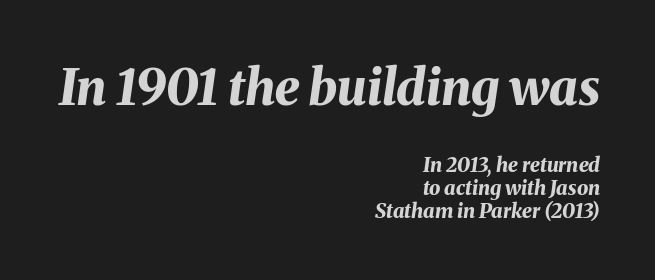
{"italic": "yes", "lean": "right", "slant_degrees": 8, "bold": "yes", "weight": "bold", "width": "normal", "stroke_contrast": "medium", "x_height": "medium", "monospaced": "no", "underline": "no", "align": "right", "line_spacing": "tight", "line_spacing_ratio": 1.15, "letter_spacing": "normal", "letter_spacing_em": 0.0, "larger_block": "first", "size_ratio": 2.5, "glyph_px": 50}
